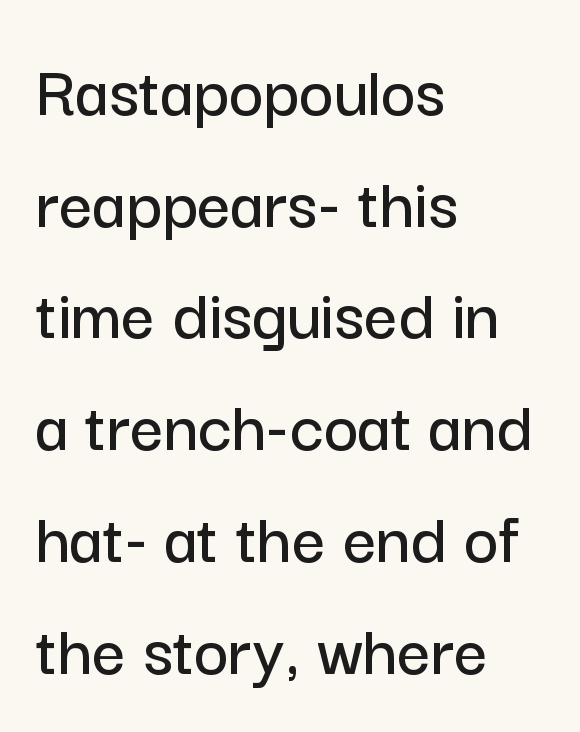
Q: Is the text italic (slanted)? A: No, it is upright.
Q: Is the typeface a serif or a sans-serif typeface? A: Sans-serif.
Q: Is the text underlined? A: No.
Q: How is the paragraph aligned? A: Left-aligned.
Q: Is the spacing between letters normal or unusually wide? A: Normal.
Q: Is the spacing between lines tight, normal or loose? A: Normal.
Q: Width (condensed, normal, or wide)? A: Normal.
Q: Stroke contrast? A: Low.
Q: x-height? A: Medium.
Q: Monospaced? A: No.
